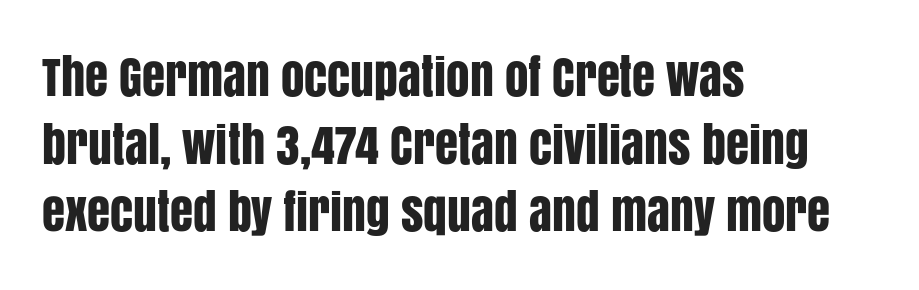
The image shows 47 px condensed sans-serif type, upright; set left-aligned, normal line spacing (1.44x), normal letter spacing, not underlined; low stroke contrast and a large x-height.
